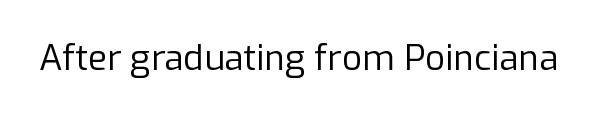
The image shows 35 px regular-weight sans-serif type, upright; set normal letter spacing, not underlined; low stroke contrast and a medium x-height.
